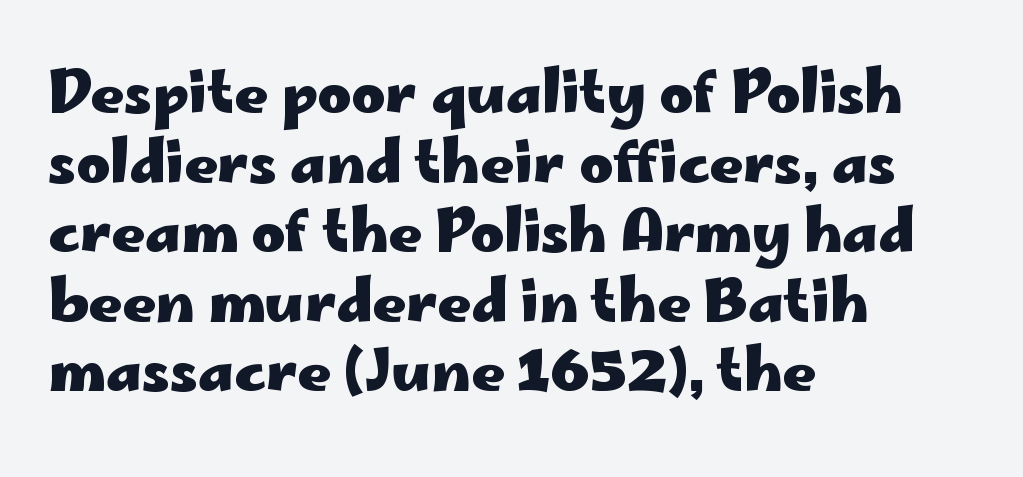
Q: Is the text bold? A: Yes.
Q: Is the text italic (slanted)? A: No, it is upright.
Q: Is the typeface a serif or a sans-serif typeface? A: Sans-serif.
Q: Is the text underlined? A: No.
Q: How is the paragraph aligned? A: Left-aligned.
Q: Is the spacing between letters normal or unusually wide? A: Normal.
Q: Width (condensed, normal, or wide)? A: Wide.
Q: Stroke contrast? A: Low.
Q: x-height? A: Small.
Q: Monospaced? A: No.
